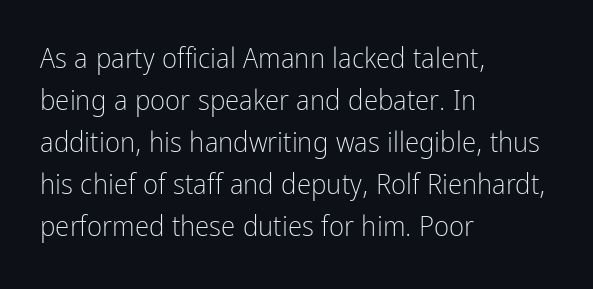
Q: Is the text bold? A: No.
Q: Is the text italic (slanted)? A: No, it is upright.
Q: Is the typeface a serif or a sans-serif typeface? A: Sans-serif.
Q: Is the text underlined? A: No.
Q: How is the paragraph aligned? A: Left-aligned.
Q: Is the spacing between letters normal or unusually wide? A: Normal.
Q: Is the spacing between lines tight, normal or loose? A: Normal.
Q: Width (condensed, normal, or wide)? A: Condensed.
Q: Stroke contrast? A: Low.
Q: x-height? A: Medium.
Q: Monospaced? A: No.
